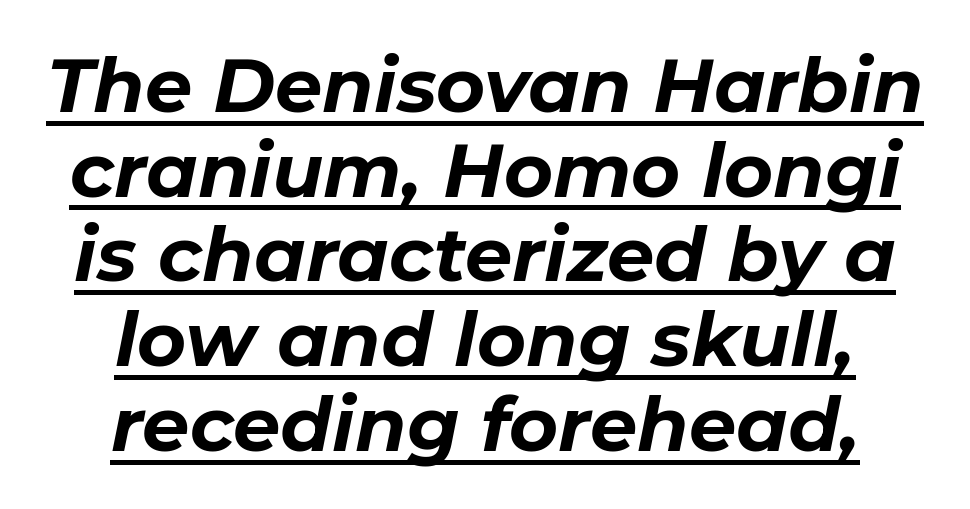
Q: Is the text bold? A: Yes.
Q: Is the text italic (slanted)? A: Yes, it leans right by about 11 degrees.
Q: Is the text underlined? A: Yes.
Q: How is the paragraph aligned? A: Centered.
Q: Is the spacing between letters normal or unusually wide? A: Normal.
Q: Is the spacing between lines tight, normal or loose? A: Tight.
Q: Width (condensed, normal, or wide)? A: Normal.
Q: Stroke contrast? A: Low.
Q: x-height? A: Medium.
Q: Monospaced? A: No.
